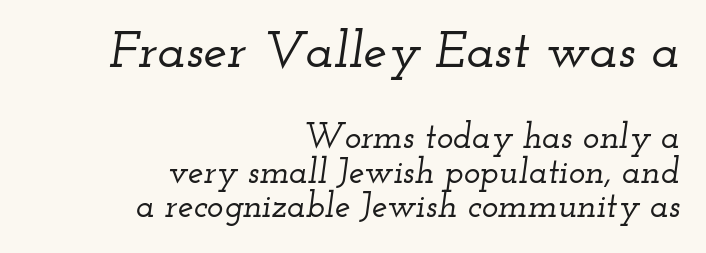
{"serif": "yes", "italic": "yes", "lean": "right", "slant_degrees": 12, "width": "wide", "stroke_contrast": "low", "x_height": "small", "monospaced": "no", "underline": "no", "align": "right", "line_spacing": "tight", "line_spacing_ratio": 0.98, "letter_spacing": "normal", "letter_spacing_em": 0.0, "larger_block": "first", "size_ratio": 1.51, "glyph_px": 53}
